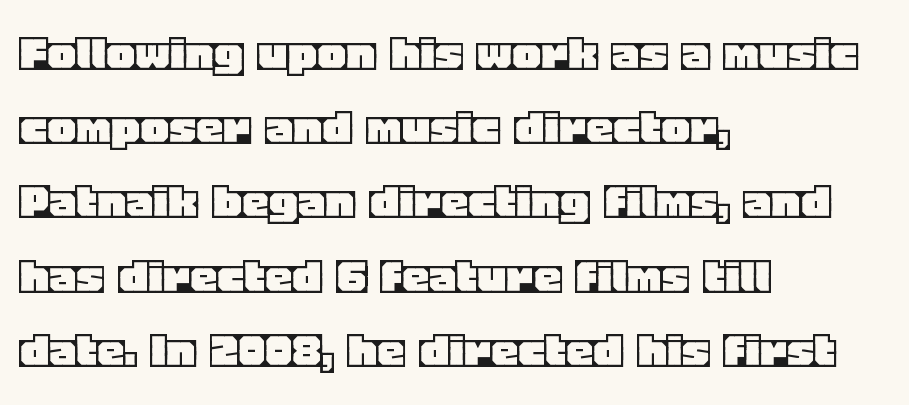
The image shows 55 px text type, upright; set left-aligned, normal line spacing (1.35x), normal letter spacing, not underlined; a large x-height.
